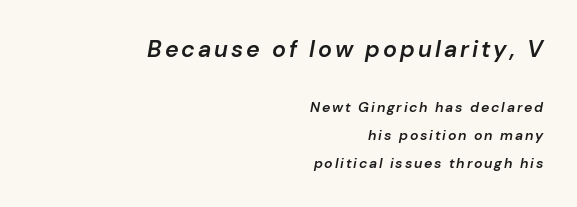
The image shows 23 px text type, italic (leaning right); set right-aligned, loose line spacing (1.99x), not underlined; the first (top) block is 1.64x larger.
